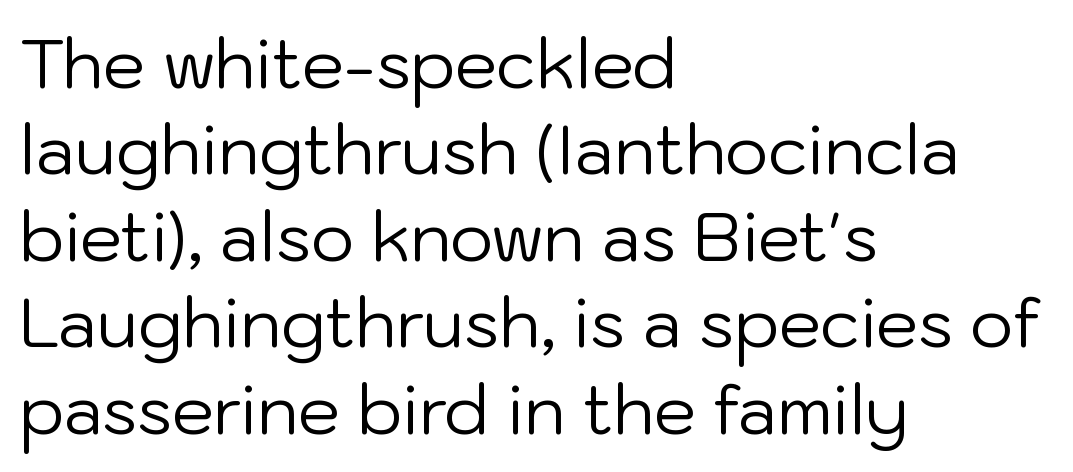
Q: Is the text bold? A: No.
Q: Is the text italic (slanted)? A: No, it is upright.
Q: Is the typeface a serif or a sans-serif typeface? A: Sans-serif.
Q: Is the text underlined? A: No.
Q: How is the paragraph aligned? A: Left-aligned.
Q: Is the spacing between letters normal or unusually wide? A: Normal.
Q: Is the spacing between lines tight, normal or loose? A: Normal.
Q: Width (condensed, normal, or wide)? A: Normal.
Q: Stroke contrast? A: Low.
Q: x-height? A: Medium.
Q: Monospaced? A: No.
